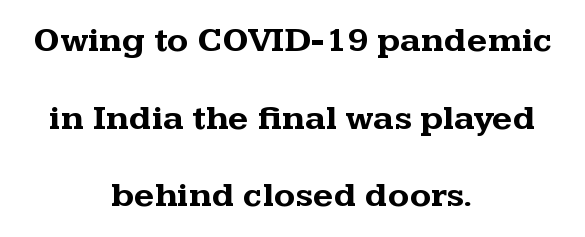
Q: Is the text bold? A: Yes.
Q: Is the text italic (slanted)? A: No, it is upright.
Q: Is the typeface a serif or a sans-serif typeface? A: Serif.
Q: Is the text underlined? A: No.
Q: How is the paragraph aligned? A: Centered.
Q: Is the spacing between letters normal or unusually wide? A: Normal.
Q: Is the spacing between lines tight, normal or loose? A: Loose.
Q: Width (condensed, normal, or wide)? A: Wide.
Q: Stroke contrast? A: Medium.
Q: x-height? A: Medium.
Q: Monospaced? A: No.
